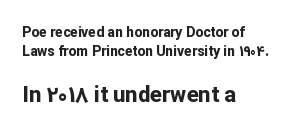
Vertically, the passage feels balanced, rows spaced as you'd expect. These words are printed bold, with thick strokes throughout. Quick note: not italic, upright. The passage is arranged the way most books set body copy — flush left. Note: smaller setting up top, larger setting below.
